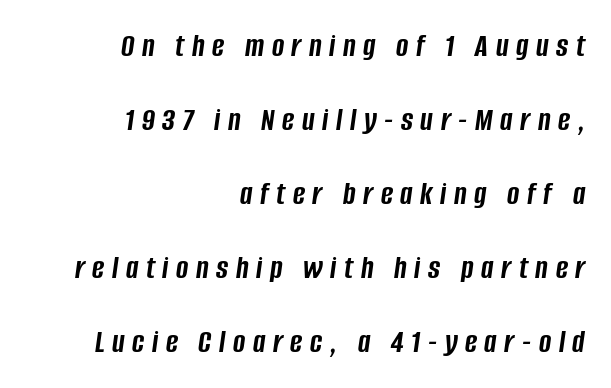
Q: Is the text bold? A: Yes.
Q: Is the text italic (slanted)? A: Yes, it leans right by about 8 degrees.
Q: Is the text underlined? A: No.
Q: How is the paragraph aligned? A: Right-aligned.
Q: Is the spacing between letters normal or unusually wide? A: Unusually wide.
Q: Is the spacing between lines tight, normal or loose? A: Loose.
Q: Width (condensed, normal, or wide)? A: Condensed.
Q: Stroke contrast? A: Low.
Q: x-height? A: Large.
Q: Monospaced? A: No.
